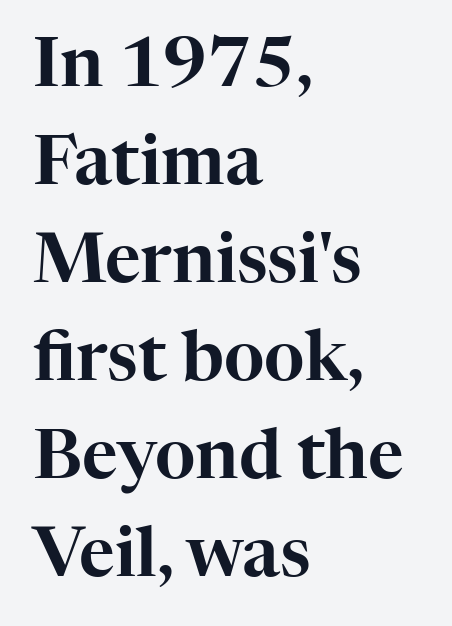
This sample uses an upright cut, with every glyph sitting square on the baseline. Notice how descenders clear the ascenders below comfortably — that's standard leading. Unlike a clean sans, this face finishes its strokes with serifs. Each letter keeps its own natural width here, so spacing adapts to shape.
